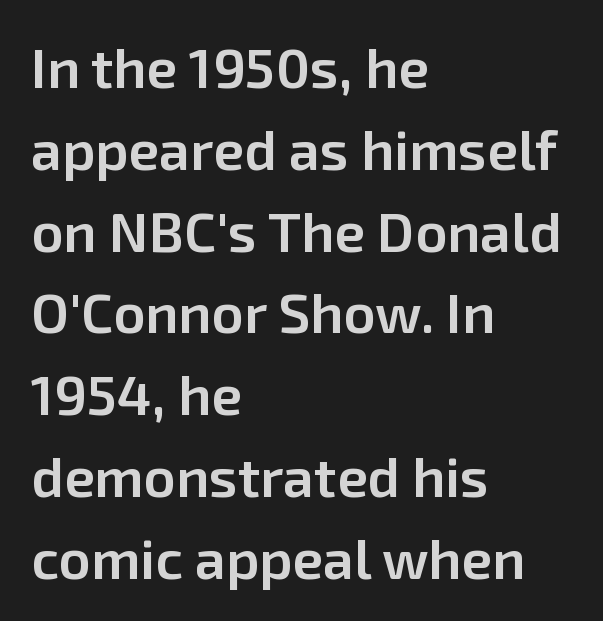
Q: Is the text bold? A: Semi-bold.
Q: Is the text italic (slanted)? A: No, it is upright.
Q: Is the typeface a serif or a sans-serif typeface? A: Sans-serif.
Q: Is the text underlined? A: No.
Q: How is the paragraph aligned? A: Left-aligned.
Q: Is the spacing between letters normal or unusually wide? A: Normal.
Q: Is the spacing between lines tight, normal or loose? A: Normal.
Q: Width (condensed, normal, or wide)? A: Normal.
Q: Stroke contrast? A: Low.
Q: x-height? A: Medium.
Q: Monospaced? A: No.
